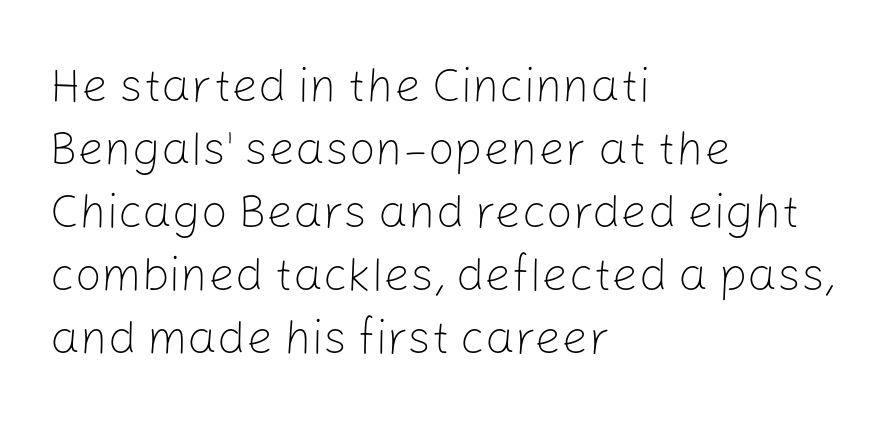
If you drew a line through each stem, it would be perfectly vertical. This sample has the flowing, uneven cadence of proportional lettering. The weight tops out at a normal text grade. Quick note: interline space is typical. Alignment: flush left.
